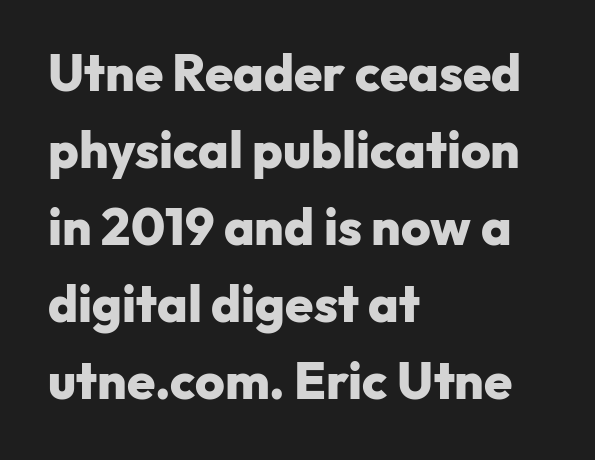
The image shows 51 px heavy sans-serif type, upright; set left-aligned, normal line spacing (1.51x), normal letter spacing, not underlined; low stroke contrast and a medium x-height.
